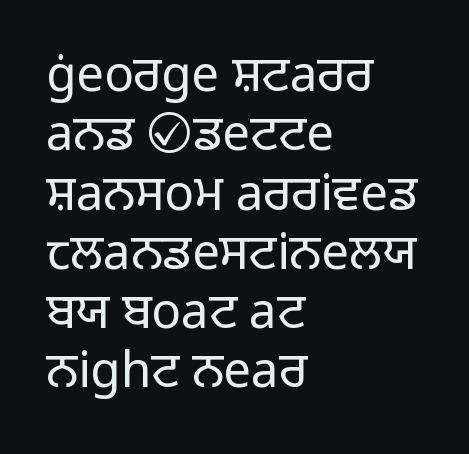
Q: Is the text bold? A: No.
Q: Is the text italic (slanted)? A: No, it is upright.
Q: Is the typeface a serif or a sans-serif typeface? A: Sans-serif.
Q: Is the text underlined? A: No.
Q: How is the paragraph aligned? A: Left-aligned.
Q: Is the spacing between letters normal or unusually wide? A: Normal.
Q: Width (condensed, normal, or wide)? A: Normal.
Q: Stroke contrast? A: Low.
Q: x-height? A: Medium.
Q: Monospaced? A: No.
